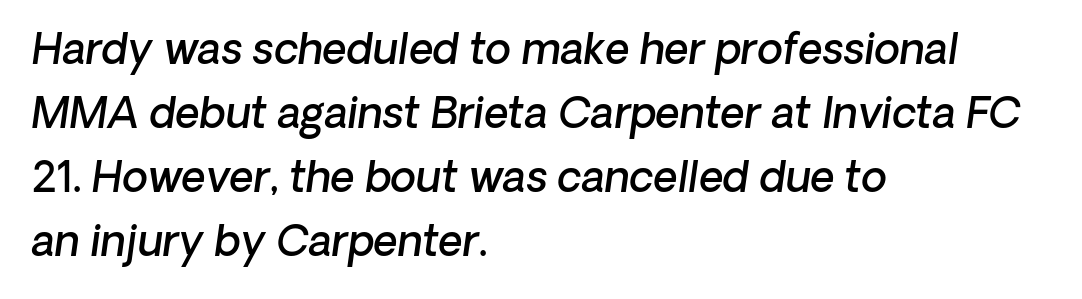
{"serif": "no", "bold": "semi", "weight": "semibold", "width": "normal", "stroke_contrast": "low", "x_height": "medium", "monospaced": "no", "underline": "no", "align": "left", "line_spacing": "normal", "line_spacing_ratio": 1.52, "letter_spacing": "normal", "letter_spacing_em": 0.0, "glyph_px": 42}
